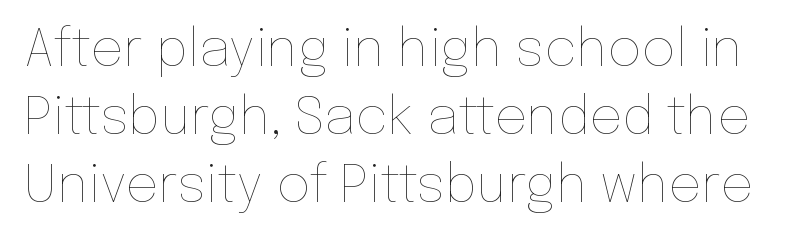
{"italic": "no", "bold": "no", "weight": "thin", "width": "normal", "stroke_contrast": "low", "x_height": "medium", "monospaced": "no", "underline": "no", "line_spacing": "normal", "line_spacing_ratio": 1.31, "letter_spacing": "normal", "letter_spacing_em": 0.0, "glyph_px": 52}
